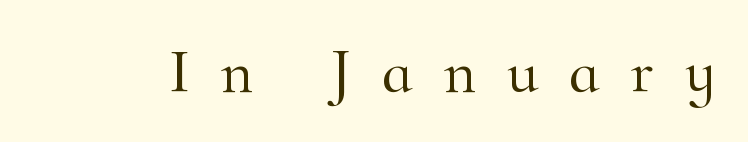
Inter-character spacing is expanded well beyond the font's built-in metrics. Plain, unruled lines of type. Classification — serif. A typesetter would call this proportional, since set widths differ per character. Designer's note — italics off, roman on.
